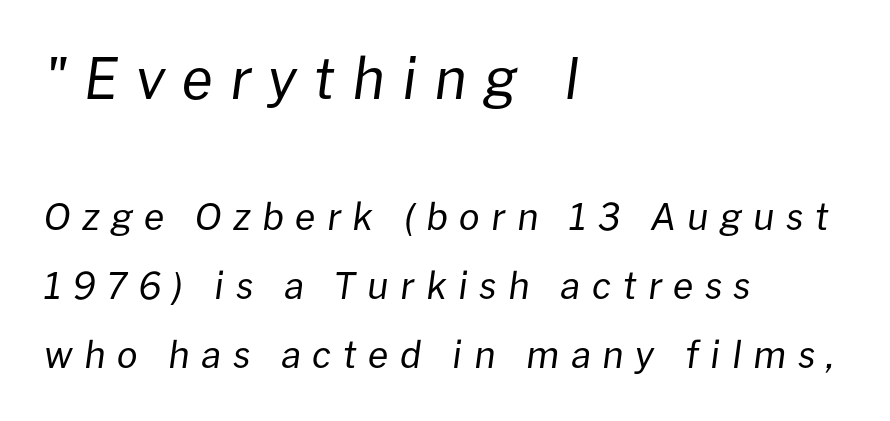
The image shows 56 px regular-weight type, italic (leaning right); set left-aligned, line spacing 1.87x, unusually wide letter spacing (+0.31 em), not underlined; the first (top) block is 1.51x larger; low stroke contrast and a medium x-height.
